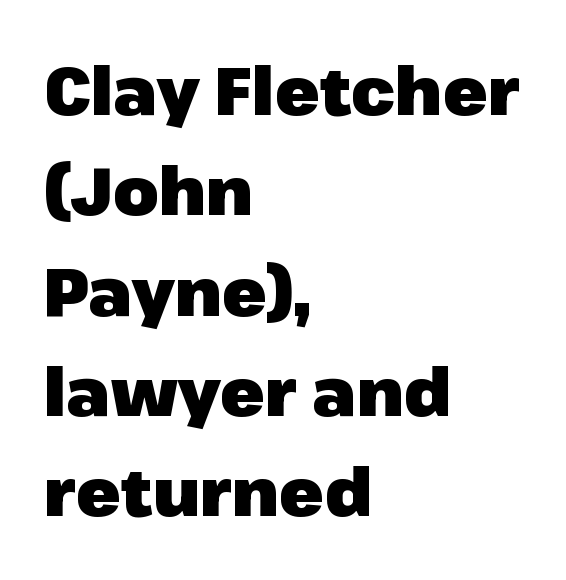
{"serif": "no", "italic": "no", "bold": "yes", "weight": "heavy", "width": "normal", "stroke_contrast": "low", "x_height": "medium", "monospaced": "no", "underline": "no", "align": "left", "line_spacing": "normal", "line_spacing_ratio": 1.52, "letter_spacing": "normal", "letter_spacing_em": 0.0, "glyph_px": 66}
